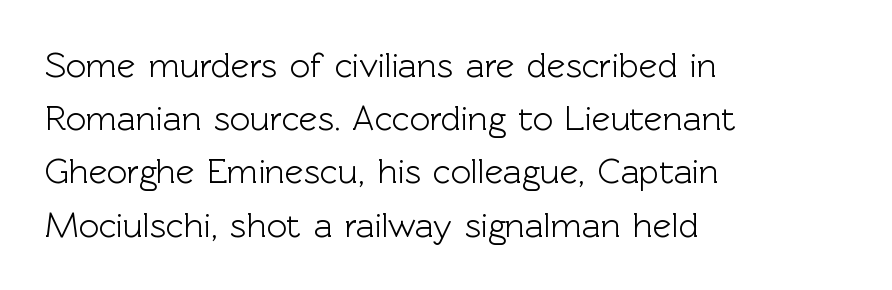
The image shows 35 px sans-serif type, upright; set left-aligned, normal line spacing (1.52x), normal letter spacing, not underlined; a medium x-height.
